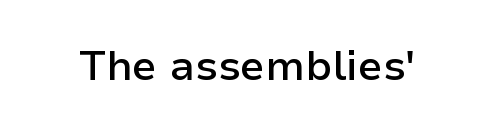
The image shows 42 px semibold sans-serif type, upright; set normal letter spacing, not underlined; low stroke contrast and a medium x-height.
